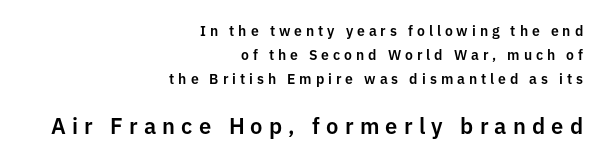
{"italic": "no", "underline": "no", "align": "right", "line_spacing": "normal", "line_spacing_ratio": 1.7, "letter_spacing": "wide", "letter_spacing_em": 0.28, "larger_block": "second", "size_ratio": 1.57, "glyph_px": 22}
